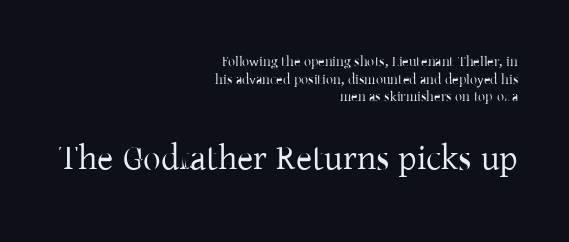
The image shows 35 px regular-weight serif type, upright; set right-aligned, normal line spacing (1.26x), normal letter spacing, not underlined; the second (bottom) block is 2.5x larger; low stroke contrast and a medium x-height.
